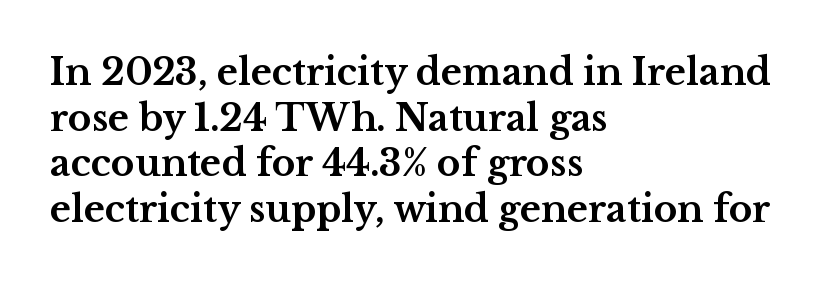
The letters stand straight up with perfectly vertical stems. The lines in this sample share a left origin and differ only in where they stop. Reading down the column, the eye jumps a familiar distance to each next line. This rendering leaves character spacing at its baseline value. A typesetter would call this proportional, since set widths differ per character. This sample uses a serif face.
